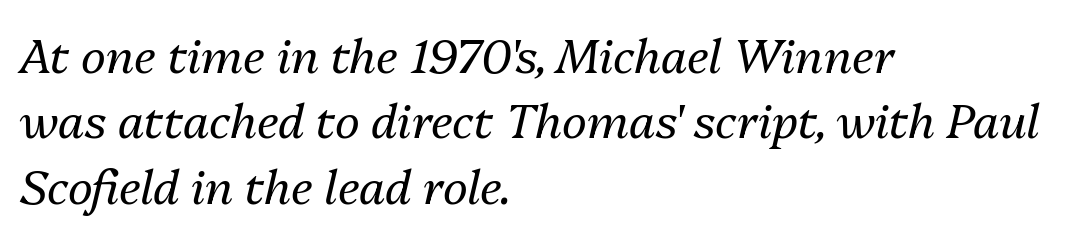
{"italic": "yes", "lean": "right", "slant_degrees": 13, "bold": "no", "weight": "regular", "width": "normal", "stroke_contrast": "medium", "x_height": "medium", "monospaced": "no", "underline": "no", "align": "left", "line_spacing": "normal", "line_spacing_ratio": 1.39, "letter_spacing": "normal", "letter_spacing_em": 0.0, "glyph_px": 47}
